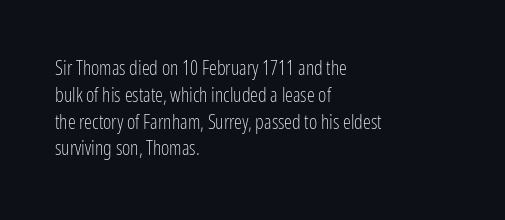
Unlike italic type, these characters show no tilt at all. Honestly, there is no underline to notice here at all. The ragged edge is on the right, which tells us the setting is flush left. Tracking here is standard; glyphs follow each other at the usual distance.
